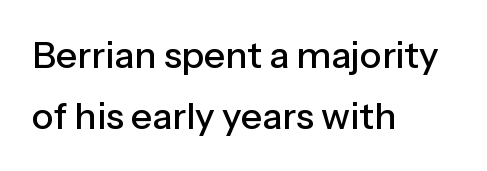
{"serif": "no", "italic": "no", "width": "normal", "stroke_contrast": "low", "x_height": "medium", "monospaced": "no", "underline": "no", "align": "left", "line_spacing": "normal", "line_spacing_ratio": 1.64, "letter_spacing": "normal", "letter_spacing_em": 0.0, "glyph_px": 37}
